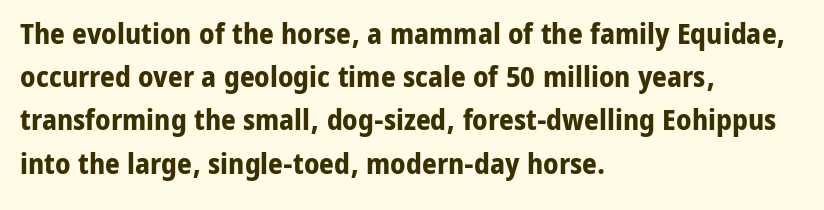
The image shows 29 px bold sans-serif type, upright; set left-aligned, normal line spacing (1.49x), normal letter spacing, not underlined; low stroke contrast and a medium x-height.
